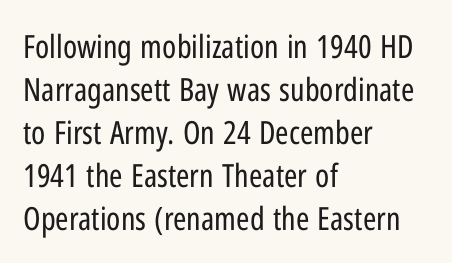
{"serif": "no", "italic": "no", "bold": "no", "weight": "regular", "width": "condensed", "stroke_contrast": "low", "x_height": "medium", "monospaced": "no", "underline": "no", "align": "left", "line_spacing": "normal", "line_spacing_ratio": 1.34, "letter_spacing": "normal", "letter_spacing_em": 0.0, "glyph_px": 32}
